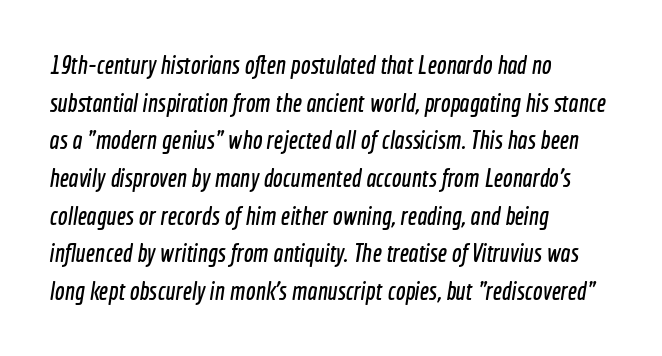
Line beginnings align vertically; line endings do not. Baseline-to-baseline distance is the conventional proportion of letter height. Does extra space separate the letters? No, they use regular spacing. Each row of text sits above clean, open space.
